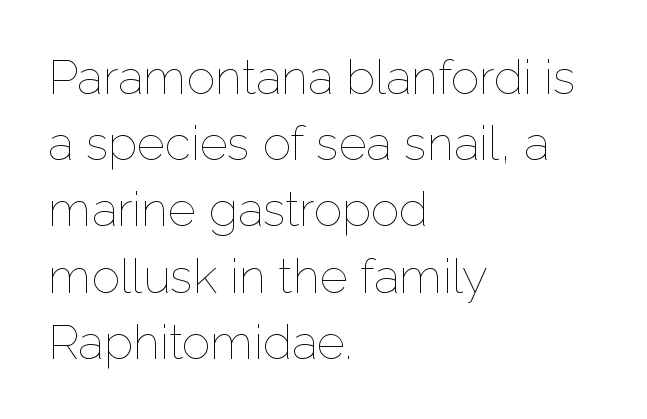
Q: Is the text bold? A: No.
Q: Is the text italic (slanted)? A: No, it is upright.
Q: Is the text underlined? A: No.
Q: How is the paragraph aligned? A: Left-aligned.
Q: Is the spacing between letters normal or unusually wide? A: Normal.
Q: Is the spacing between lines tight, normal or loose? A: Normal.
Q: Width (condensed, normal, or wide)? A: Normal.
Q: Stroke contrast? A: Low.
Q: x-height? A: Medium.
Q: Monospaced? A: No.
